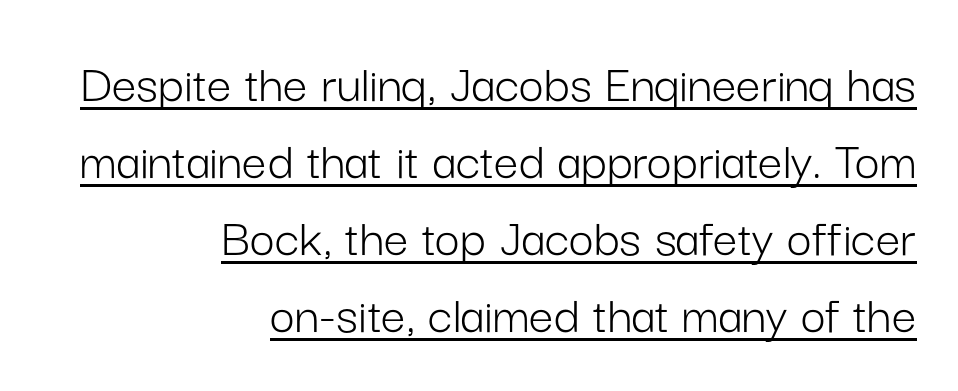
The image shows 55 px light sans-serif type, upright; set right-aligned, normal line spacing (1.4x), normal letter spacing, underlined; low stroke contrast and a medium x-height.
